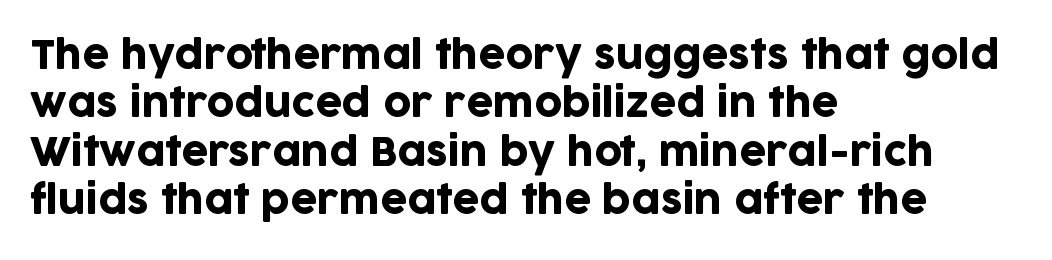
Q: Is the text italic (slanted)? A: No, it is upright.
Q: Is the typeface a serif or a sans-serif typeface? A: Sans-serif.
Q: Is the text underlined? A: No.
Q: How is the paragraph aligned? A: Left-aligned.
Q: Is the spacing between letters normal or unusually wide? A: Normal.
Q: Is the spacing between lines tight, normal or loose? A: Normal.
Q: Width (condensed, normal, or wide)? A: Normal.
Q: Stroke contrast? A: Low.
Q: x-height? A: Large.
Q: Monospaced? A: No.
